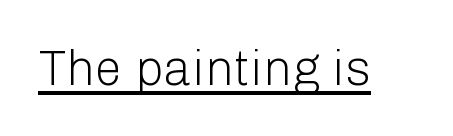
{"serif": "no", "italic": "no", "bold": "no", "weight": "light", "width": "normal", "stroke_contrast": "low", "x_height": "medium", "monospaced": "no", "underline": "yes", "letter_spacing": "normal", "letter_spacing_em": 0.0, "glyph_px": 49}
